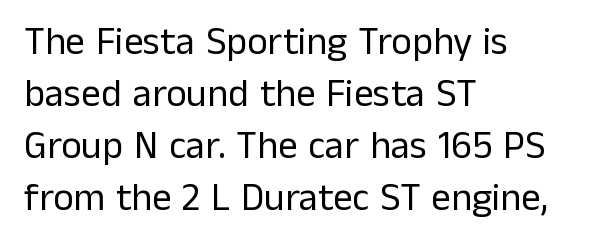
{"serif": "no", "italic": "no", "bold": "no", "weight": "regular", "width": "normal", "stroke_contrast": "low", "x_height": "medium", "monospaced": "no", "underline": "no", "align": "left", "line_spacing": "normal", "line_spacing_ratio": 1.33, "letter_spacing": "normal", "letter_spacing_em": 0.0, "glyph_px": 39}
